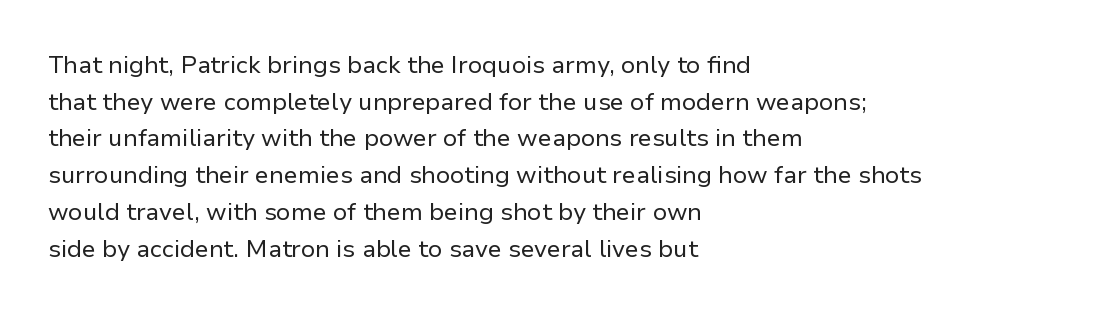
{"italic": "no", "bold": "no", "underline": "no", "align": "left", "line_spacing": "normal", "line_spacing_ratio": 1.53, "letter_spacing": "normal", "letter_spacing_em": 0.0, "glyph_px": 24}
